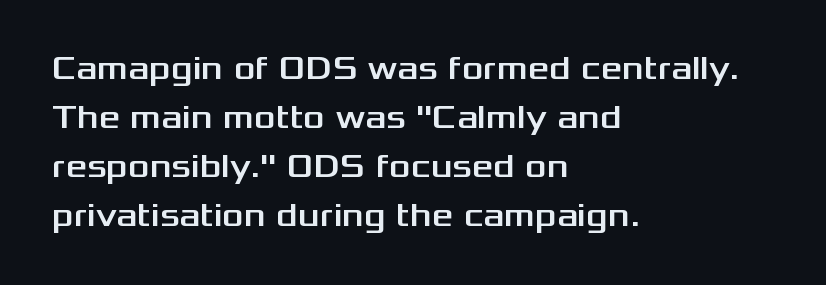
{"serif": "no", "italic": "no", "width": "wide", "stroke_contrast": "medium", "x_height": "medium", "monospaced": "no", "underline": "no", "align": "left", "line_spacing": "normal", "line_spacing_ratio": 1.48, "letter_spacing": "normal", "letter_spacing_em": 0.0, "glyph_px": 33}
